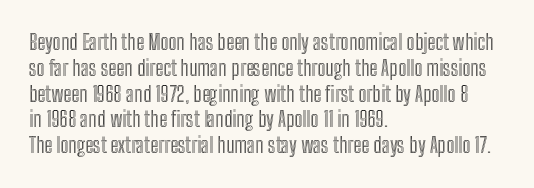
Q: Is the text italic (slanted)? A: No, it is upright.
Q: Is the text underlined? A: No.
Q: How is the paragraph aligned? A: Left-aligned.
Q: Is the spacing between letters normal or unusually wide? A: Normal.
